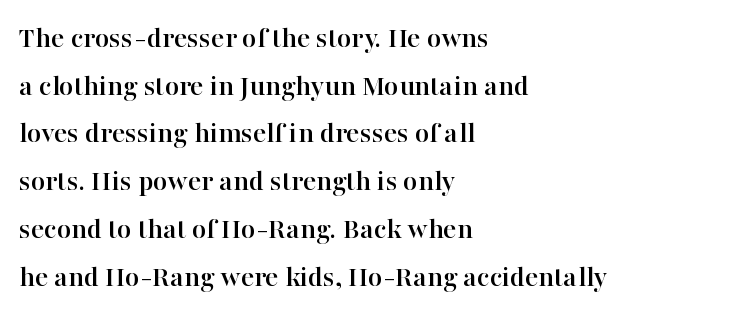
{"serif": "yes", "italic": "no", "width": "normal", "stroke_contrast": "high", "x_height": "medium", "monospaced": "no", "underline": "no", "align": "left", "line_spacing": "normal", "line_spacing_ratio": 1.54, "letter_spacing": "normal", "letter_spacing_em": 0.0, "glyph_px": 31}
